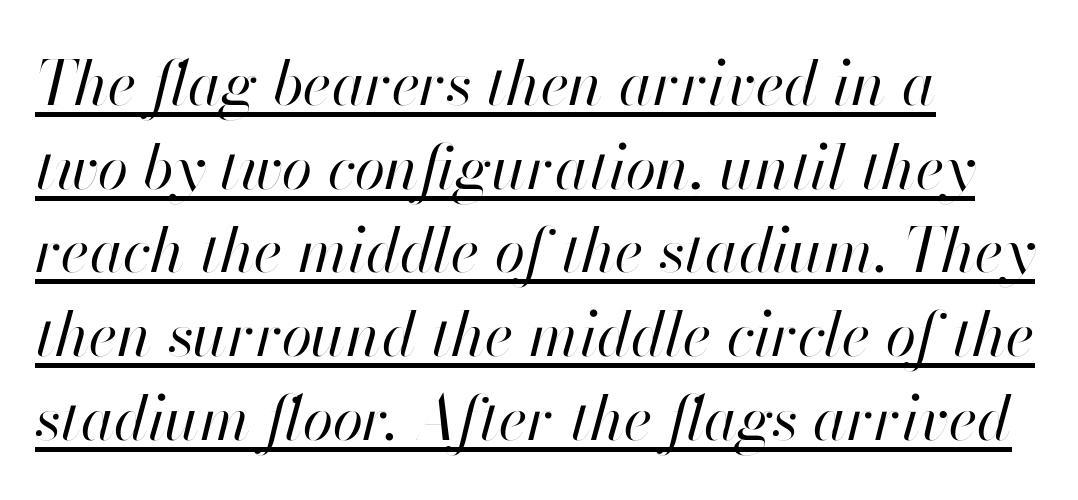
Looks like someone drew a line under every word here. The typesetter chose a ragged-right arrangement here. Ink coverage per letter is moderate at most. Think of a printed novel: that variable character pitch is what you see here. Style check: oblique.
